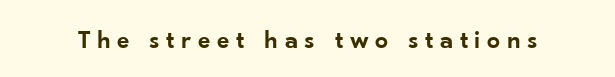
{"italic": "no", "bold": "semi", "underline": "no", "letter_spacing": "wide", "letter_spacing_em": 0.25, "glyph_px": 26}
